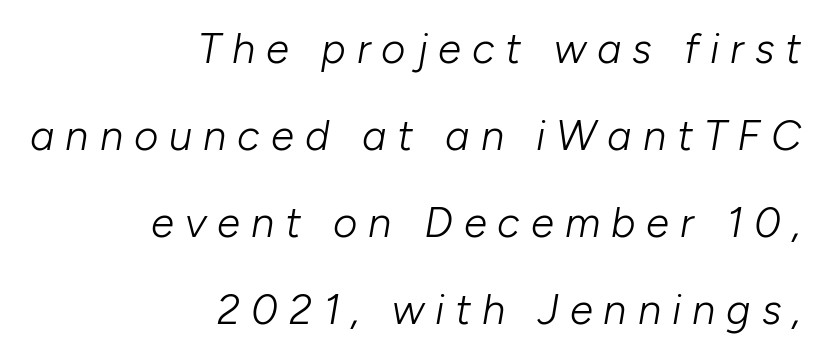
Q: Is the text bold? A: No.
Q: Is the text italic (slanted)? A: Yes, it leans right by about 10 degrees.
Q: Is the text underlined? A: No.
Q: How is the paragraph aligned? A: Right-aligned.
Q: Is the spacing between letters normal or unusually wide? A: Unusually wide.
Q: Is the spacing between lines tight, normal or loose? A: Loose.
Q: Width (condensed, normal, or wide)? A: Normal.
Q: Stroke contrast? A: Low.
Q: x-height? A: Medium.
Q: Monospaced? A: No.
